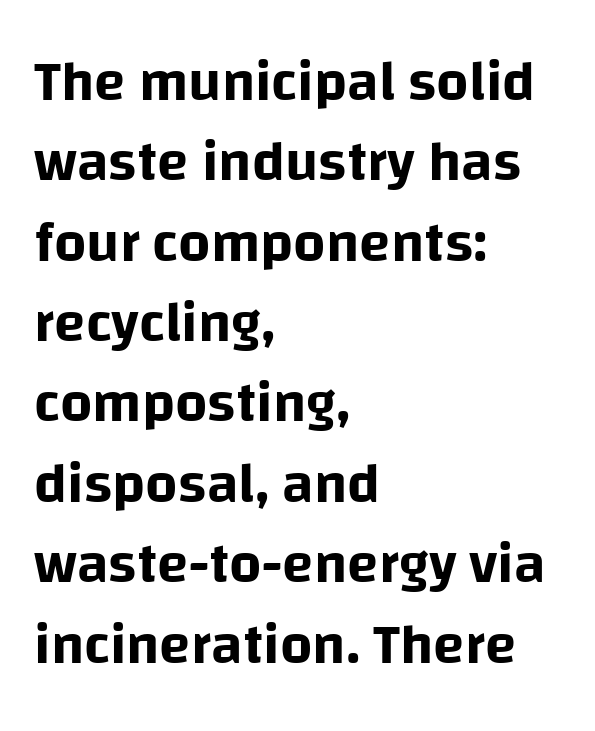
The passage shown stacks its lines at a standard gap. The typeface chosen for these lines omits serifs. Each letter keeps its own natural width here, so spacing adapts to shape. The gaps between neighbouring characters are ordinary and unremarkable.
